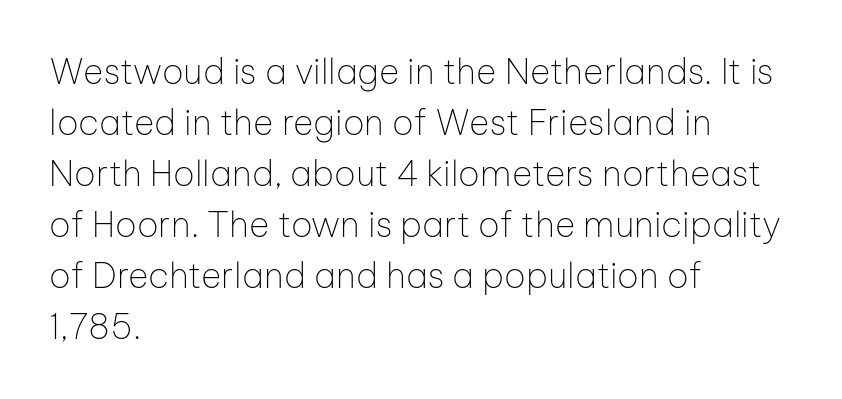
The image shows 35 px thin sans-serif type, upright; set left-aligned, normal line spacing (1.46x), normal letter spacing, not underlined; low stroke contrast and a medium x-height.
